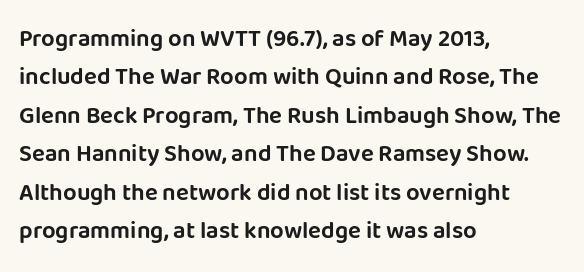
{"italic": "no", "underline": "no", "align": "left", "line_spacing": "normal", "line_spacing_ratio": 1.6, "letter_spacing": "normal", "letter_spacing_em": 0.0, "glyph_px": 24}
